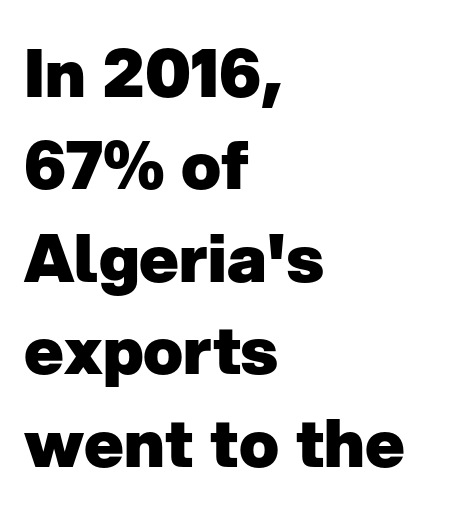
Q: Is the text bold? A: Yes.
Q: Is the text italic (slanted)? A: No, it is upright.
Q: Is the typeface a serif or a sans-serif typeface? A: Sans-serif.
Q: Is the text underlined? A: No.
Q: How is the paragraph aligned? A: Left-aligned.
Q: Is the spacing between letters normal or unusually wide? A: Normal.
Q: Is the spacing between lines tight, normal or loose? A: Normal.
Q: Width (condensed, normal, or wide)? A: Normal.
Q: Stroke contrast? A: Low.
Q: x-height? A: Medium.
Q: Monospaced? A: No.
